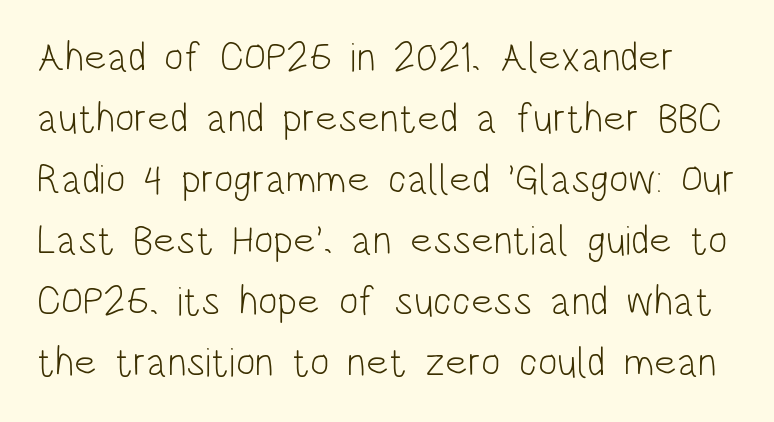
{"serif": "no", "italic": "no", "bold": "no", "weight": "light", "width": "condensed", "stroke_contrast": "low", "x_height": "large", "monospaced": "no", "underline": "no", "line_spacing": "normal", "line_spacing_ratio": 1.49, "letter_spacing": "normal", "letter_spacing_em": 0.0, "glyph_px": 41}
